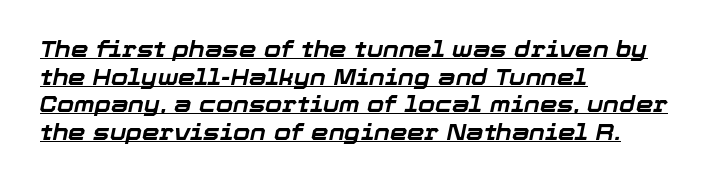
The image shows 22 px bold type, italic (leaning right); set left-aligned, normal line spacing (1.26x), normal letter spacing, underlined.
